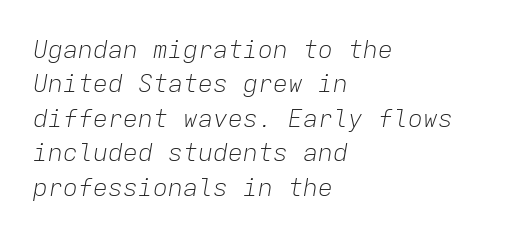
{"italic": "yes", "lean": "right", "slant_degrees": 9, "bold": "no", "underline": "no", "align": "left", "line_spacing": "normal", "line_spacing_ratio": 1.38, "letter_spacing": "normal", "letter_spacing_em": 0.0, "glyph_px": 25}
